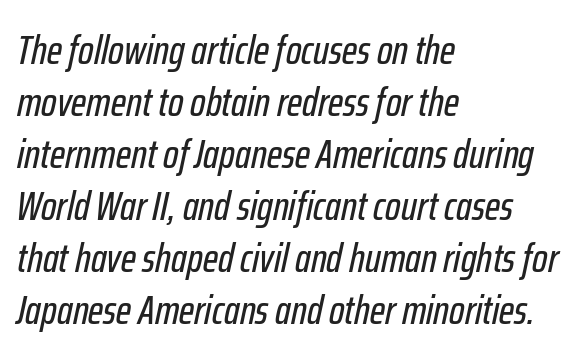
Q: Is the text italic (slanted)? A: Yes, it leans right by about 12 degrees.
Q: Is the text underlined? A: No.
Q: How is the paragraph aligned? A: Left-aligned.
Q: Is the spacing between letters normal or unusually wide? A: Normal.
Q: Is the spacing between lines tight, normal or loose? A: Normal.
Q: Width (condensed, normal, or wide)? A: Condensed.
Q: Stroke contrast? A: Low.
Q: x-height? A: Medium.
Q: Monospaced? A: No.
